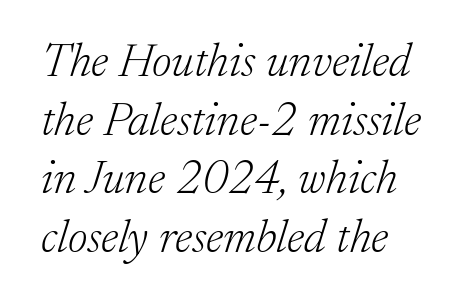
Q: Is the text bold? A: No.
Q: Is the text italic (slanted)? A: Yes, it leans right by about 17 degrees.
Q: Is the typeface a serif or a sans-serif typeface? A: Serif.
Q: Is the text underlined? A: No.
Q: How is the paragraph aligned? A: Left-aligned.
Q: Is the spacing between letters normal or unusually wide? A: Normal.
Q: Is the spacing between lines tight, normal or loose? A: Normal.
Q: Width (condensed, normal, or wide)? A: Normal.
Q: Stroke contrast? A: Low.
Q: x-height? A: Medium.
Q: Monospaced? A: No.
